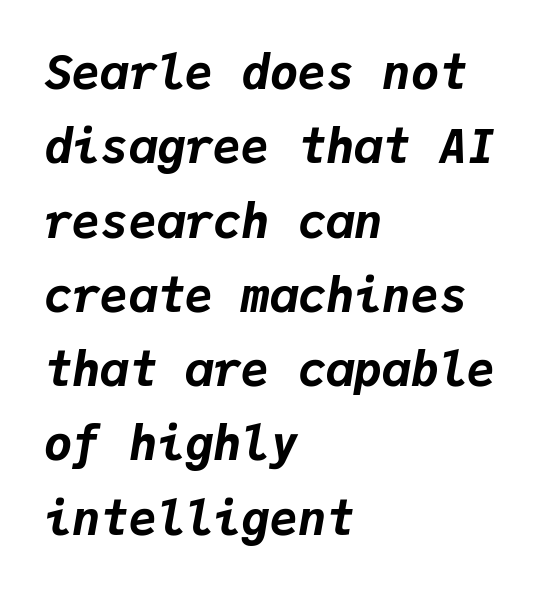
{"italic": "yes", "lean": "right", "slant_degrees": 9, "bold": "yes", "weight": "bold", "width": "normal", "stroke_contrast": "low", "x_height": "medium", "monospaced": "yes", "underline": "no", "align": "left", "line_spacing": "normal", "line_spacing_ratio": 1.58, "letter_spacing": "normal", "letter_spacing_em": 0.0, "glyph_px": 47}
